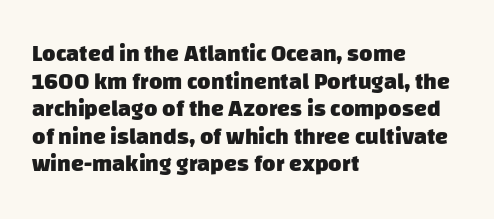
{"bold": "yes", "underline": "no", "align": "left", "line_spacing_ratio": 1.2, "letter_spacing": "normal", "letter_spacing_em": 0.0, "glyph_px": 23}
